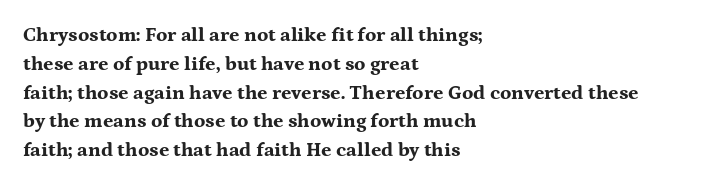
Q: Is the text bold? A: Yes.
Q: Is the text italic (slanted)? A: No, it is upright.
Q: Is the text underlined? A: No.
Q: How is the paragraph aligned? A: Left-aligned.
Q: Is the spacing between letters normal or unusually wide? A: Normal.
Q: Is the spacing between lines tight, normal or loose? A: Normal.
